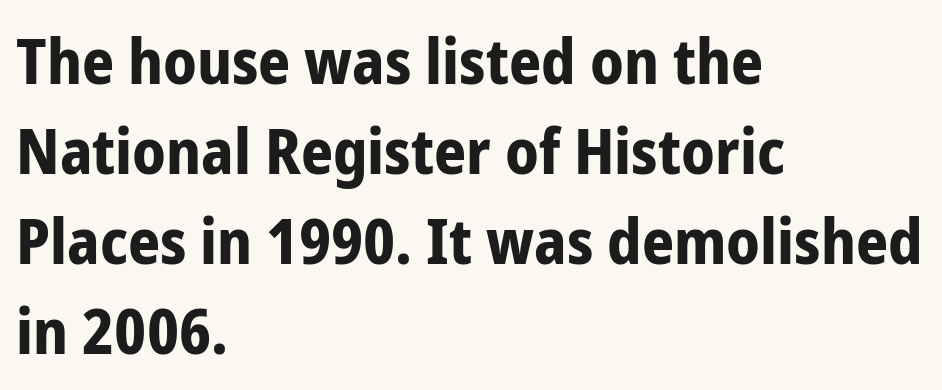
{"serif": "no", "italic": "no", "bold": "yes", "weight": "bold", "width": "condensed", "stroke_contrast": "low", "x_height": "medium", "monospaced": "no", "underline": "no", "align": "left", "line_spacing": "normal", "line_spacing_ratio": 1.43, "letter_spacing": "normal", "letter_spacing_em": 0.0, "glyph_px": 63}
